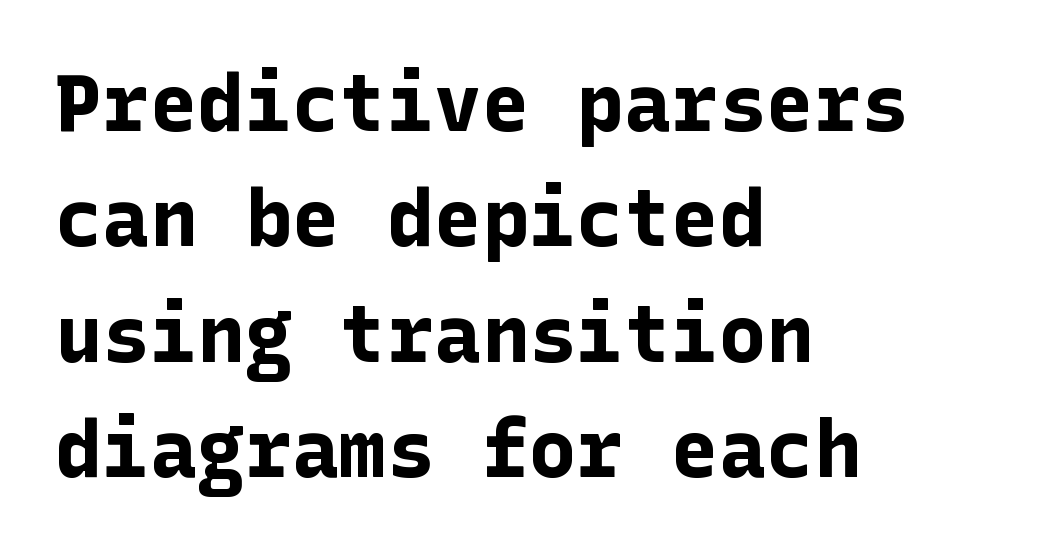
The image shows 79 px bold sans-serif type, upright; set left-aligned, normal line spacing (1.46x), normal letter spacing, not underlined; low stroke contrast and a medium x-height.
